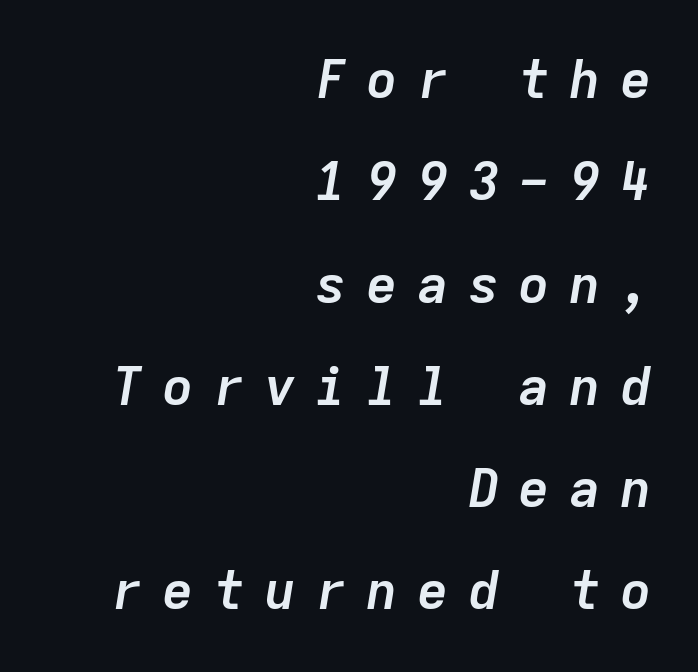
The image shows 53 px semibold type, italic (leaning right), monospaced; set right-aligned, loose line spacing (1.93x), unusually wide letter spacing (+0.36 em), not underlined; low stroke contrast and a medium x-height.
